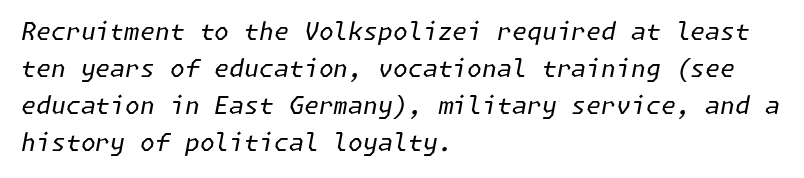
The image shows 24 px text type, italic (leaning right); set left-aligned, normal line spacing (1.54x), normal letter spacing, not underlined.
